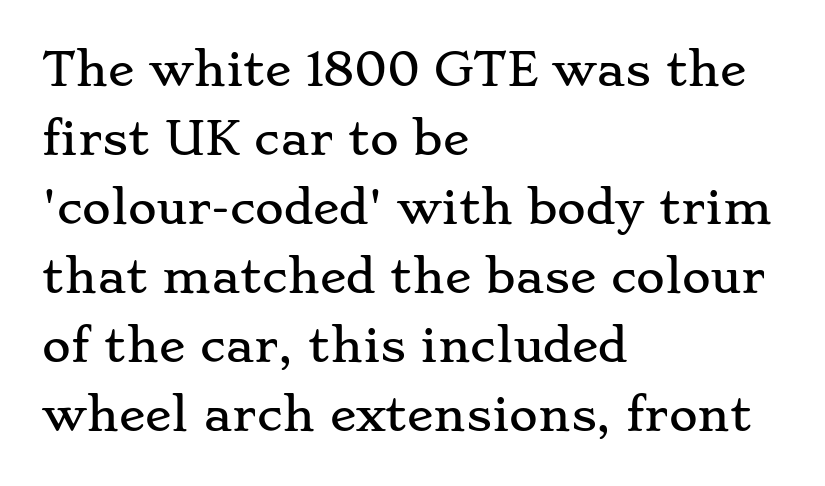
The image shows 44 px wide serif type, upright; set left-aligned, normal line spacing (1.57x), normal letter spacing, not underlined; low stroke contrast and a small x-height.
